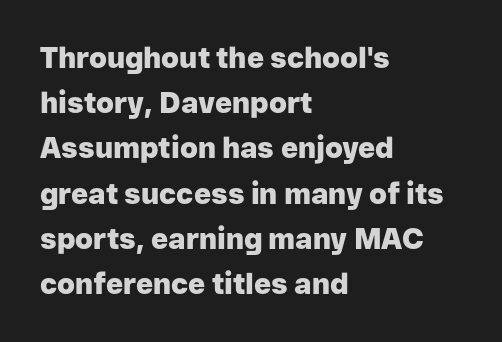
{"serif": "no", "italic": "no", "bold": "yes", "weight": "heavy", "width": "normal", "stroke_contrast": "low", "x_height": "medium", "monospaced": "no", "underline": "no", "align": "left", "line_spacing": "normal", "line_spacing_ratio": 1.56, "letter_spacing": "normal", "letter_spacing_em": 0.0, "glyph_px": 29}
